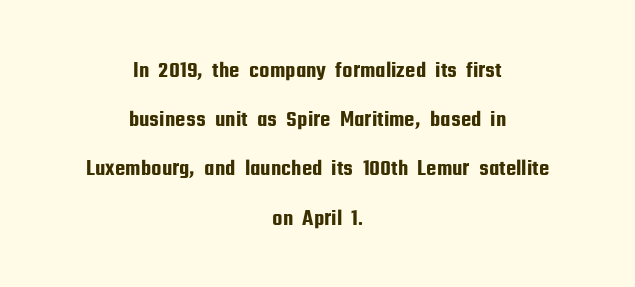
{"italic": "no", "underline": "no", "align": "center", "line_spacing": "loose", "line_spacing_ratio": 2.14, "letter_spacing": "normal", "letter_spacing_em": 0.0, "glyph_px": 23}
